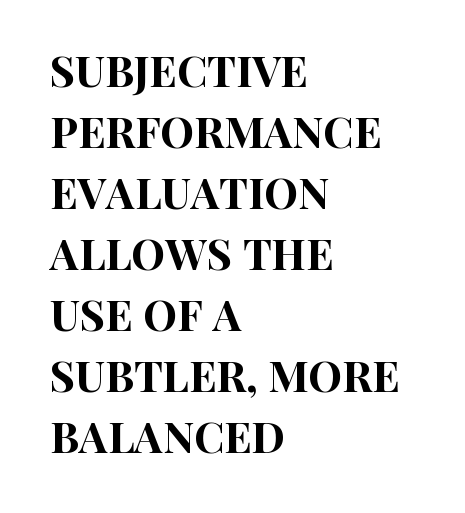
Q: Is the text italic (slanted)? A: No, it is upright.
Q: Is the typeface a serif or a sans-serif typeface? A: Sans-serif.
Q: Is the text underlined? A: No.
Q: How is the paragraph aligned? A: Left-aligned.
Q: Is the spacing between letters normal or unusually wide? A: Normal.
Q: Is the spacing between lines tight, normal or loose? A: Normal.
Q: Width (condensed, normal, or wide)? A: Condensed.
Q: Stroke contrast? A: High.
Q: x-height? A: Large.
Q: Monospaced? A: No.
